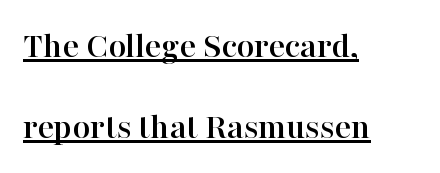
Q: Is the text italic (slanted)? A: No, it is upright.
Q: Is the typeface a serif or a sans-serif typeface? A: Serif.
Q: Is the text underlined? A: Yes.
Q: How is the paragraph aligned? A: Left-aligned.
Q: Is the spacing between letters normal or unusually wide? A: Normal.
Q: Is the spacing between lines tight, normal or loose? A: Loose.
Q: Width (condensed, normal, or wide)? A: Normal.
Q: Stroke contrast? A: High.
Q: x-height? A: Medium.
Q: Monospaced? A: No.
